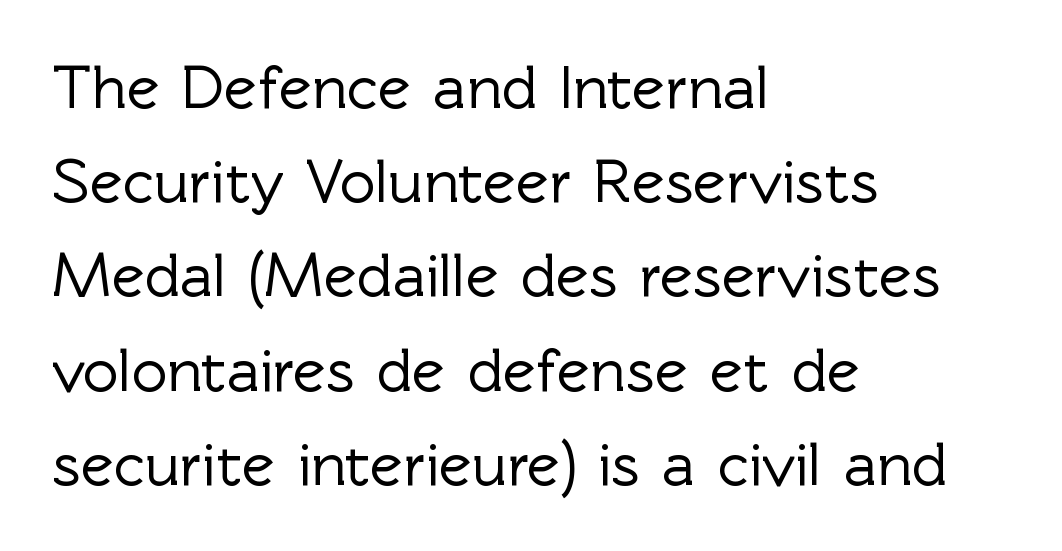
The image shows 62 px sans-serif type, upright; set left-aligned, normal line spacing (1.52x), normal letter spacing, not underlined; a medium x-height.
